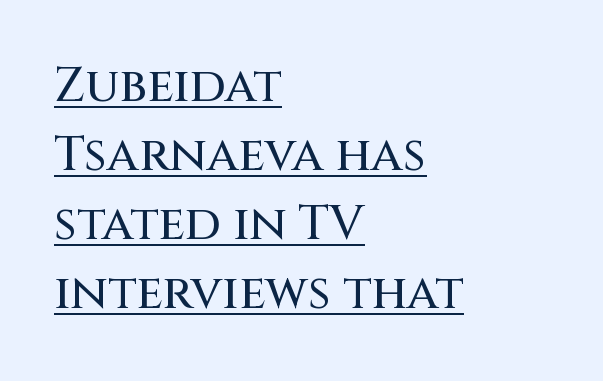
Q: Is the text italic (slanted)? A: No, it is upright.
Q: Is the typeface a serif or a sans-serif typeface? A: Sans-serif.
Q: Is the text underlined? A: Yes.
Q: How is the paragraph aligned? A: Left-aligned.
Q: Is the spacing between letters normal or unusually wide? A: Normal.
Q: Is the spacing between lines tight, normal or loose? A: Normal.
Q: Width (condensed, normal, or wide)? A: Normal.
Q: Stroke contrast? A: Medium.
Q: x-height? A: Large.
Q: Monospaced? A: No.
